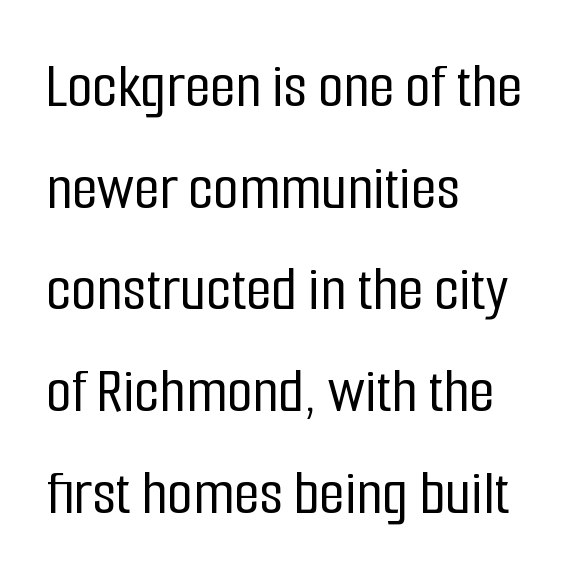
The image shows 66 px condensed sans-serif type, upright; set left-aligned, normal line spacing (1.54x), normal letter spacing, not underlined; low stroke contrast and a medium x-height.
